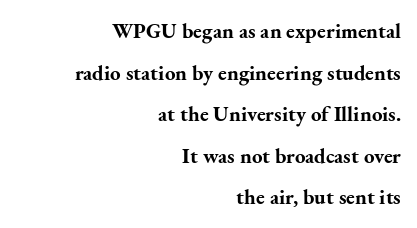
{"italic": "no", "bold": "yes", "underline": "no", "align": "right", "line_spacing": "loose", "line_spacing_ratio": 1.98, "letter_spacing": "normal", "letter_spacing_em": 0.0, "glyph_px": 21}
